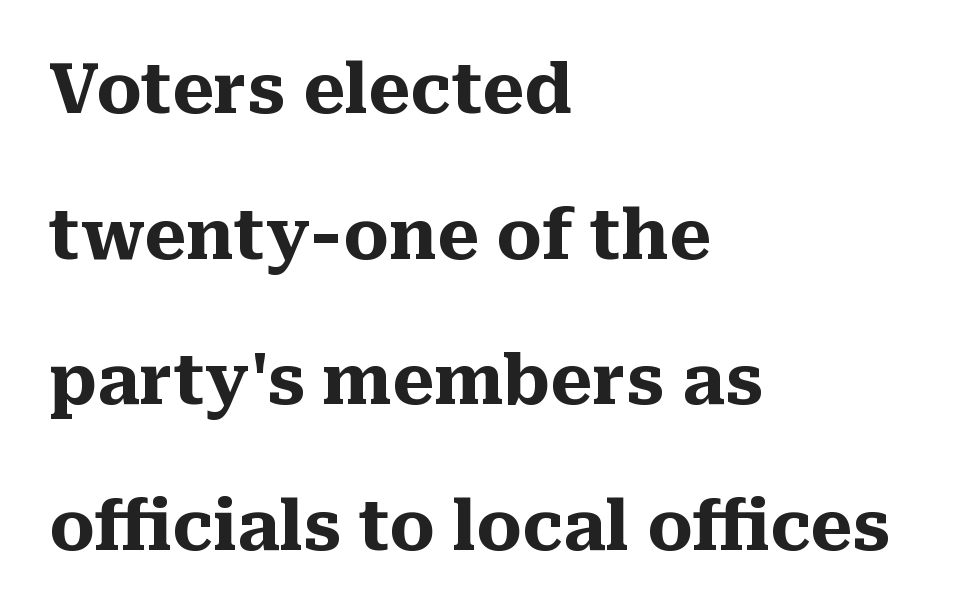
The image shows 68 px heavy serif type, upright; set left-aligned, loose line spacing (2.14x), normal letter spacing, not underlined; medium stroke contrast and a medium x-height.
